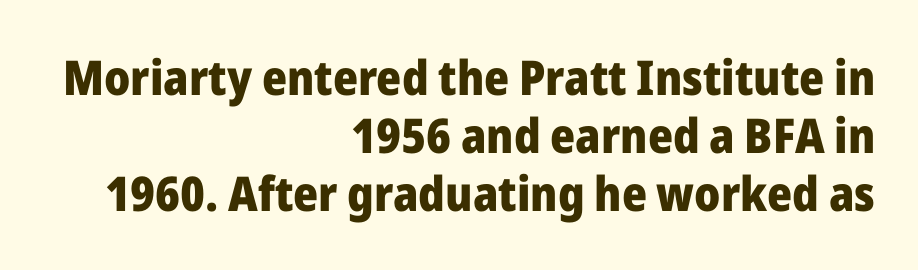
{"serif": "no", "italic": "no", "bold": "yes", "weight": "heavy", "width": "normal", "stroke_contrast": "low", "x_height": "medium", "monospaced": "no", "underline": "no", "align": "right", "line_spacing_ratio": 1.21, "letter_spacing": "normal", "letter_spacing_em": 0.0, "glyph_px": 48}
